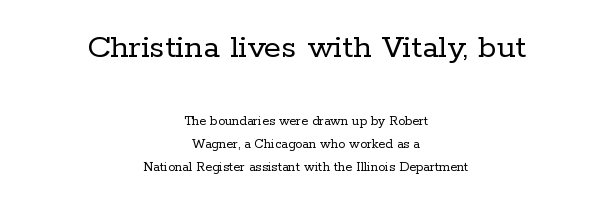
Q: Is the text bold? A: No.
Q: Is the text italic (slanted)? A: No, it is upright.
Q: Is the typeface a serif or a sans-serif typeface? A: Serif.
Q: Is the text underlined? A: No.
Q: How is the paragraph aligned? A: Centered.
Q: Is the spacing between letters normal or unusually wide? A: Normal.
Q: Is the spacing between lines tight, normal or loose? A: Normal.
Q: Which block of text is set in a larger size, the first (top) or the second (bottom)? A: The first (top) one.
Q: Width (condensed, normal, or wide)? A: Normal.
Q: Stroke contrast? A: Low.
Q: x-height? A: Medium.
Q: Monospaced? A: No.
